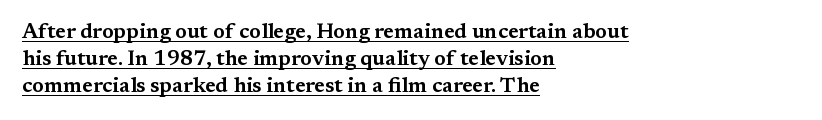
The typesetter has applied underlining to the passage shown. The lettering stays uniformly vertical, giving the passage a roman look. Line beginnings align vertically; line endings do not. Standard letterfit; no display-style spreading of the glyphs.
